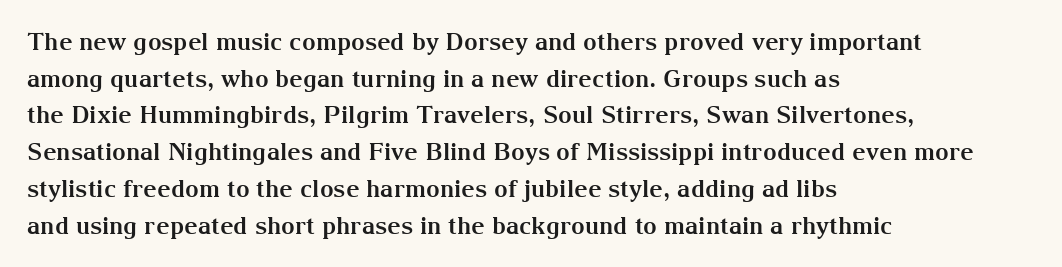
A typesetter would call this zero additional tracking. The letters stand upright; this is a roman face. Regular leading. The passage is arranged the way most books set body copy — flush left. Rule under the text: the space is simply empty. Strokes here are thick enough to call this a true bold.
